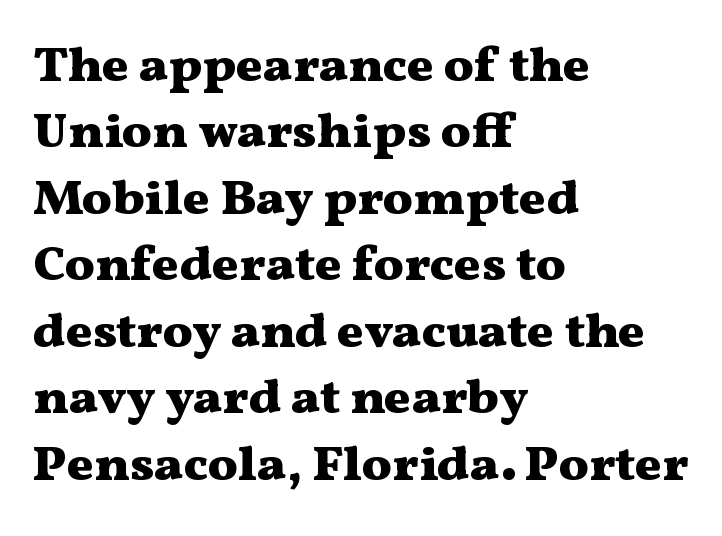
The image shows 50 px heavy, wide serif type, upright; set left-aligned, normal line spacing (1.33x), normal letter spacing, not underlined; medium stroke contrast and a medium x-height.
